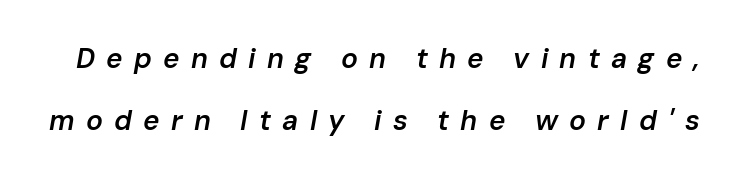
{"italic": "yes", "lean": "right", "slant_degrees": 10, "bold": "semi", "weight": "semibold", "width": "normal", "stroke_contrast": "low", "x_height": "medium", "monospaced": "no", "underline": "no", "line_spacing": "loose", "line_spacing_ratio": 2.2, "letter_spacing": "wide", "letter_spacing_em": 0.4, "glyph_px": 28}
